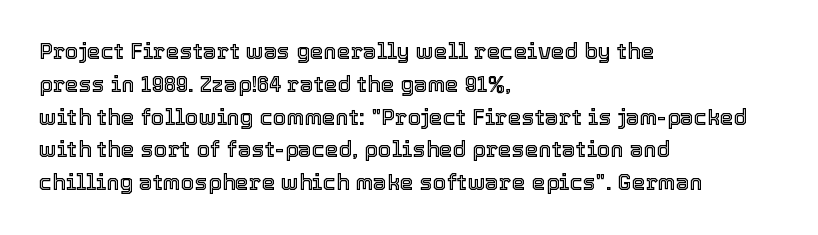
The specimen omits any rule beneath the text block's lines. Is the letter spacing exaggerated? No — it looks like the ordinary default. The typography opts for an upright posture over an oblique one. The rag falls on the right side of this text block. Baseline-to-baseline distance is the conventional proportion of letter height.
